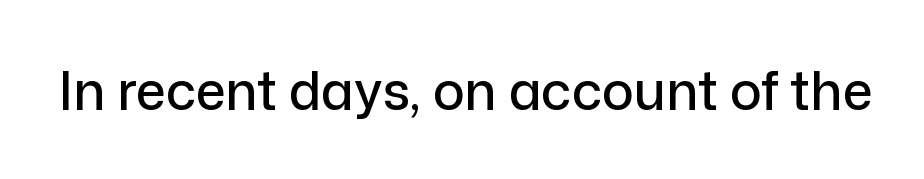
Q: Is the text italic (slanted)? A: No, it is upright.
Q: Is the typeface a serif or a sans-serif typeface? A: Sans-serif.
Q: Is the text underlined? A: No.
Q: Is the spacing between letters normal or unusually wide? A: Normal.
Q: Width (condensed, normal, or wide)? A: Normal.
Q: Stroke contrast? A: Low.
Q: x-height? A: Medium.
Q: Monospaced? A: No.
